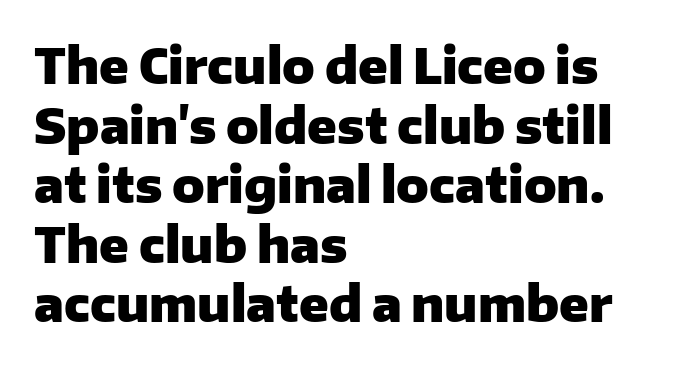
{"serif": "no", "italic": "no", "bold": "yes", "weight": "heavy", "width": "normal", "stroke_contrast": "low", "x_height": "medium", "monospaced": "no", "underline": "no", "align": "left", "line_spacing_ratio": 1.24, "letter_spacing": "normal", "letter_spacing_em": 0.0, "glyph_px": 48}
